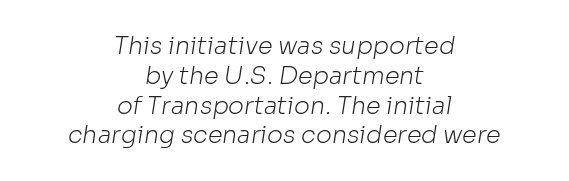
The image shows 24 px text type; set centered, line spacing 1.24x, normal letter spacing, not underlined.
